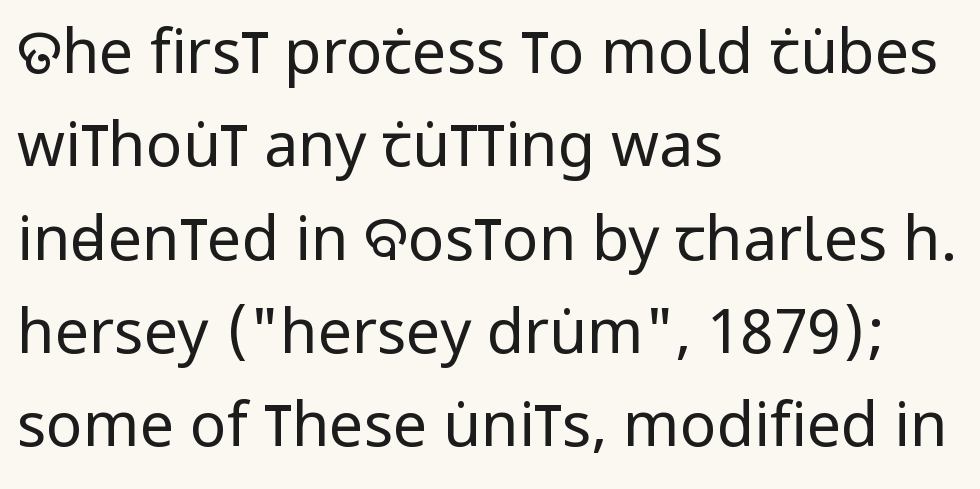
Q: Is the text bold? A: No.
Q: Is the text italic (slanted)? A: No, it is upright.
Q: Is the typeface a serif or a sans-serif typeface? A: Sans-serif.
Q: Is the text underlined? A: No.
Q: How is the paragraph aligned? A: Left-aligned.
Q: Is the spacing between letters normal or unusually wide? A: Normal.
Q: Is the spacing between lines tight, normal or loose? A: Normal.
Q: Width (condensed, normal, or wide)? A: Condensed.
Q: Stroke contrast? A: Low.
Q: x-height? A: Large.
Q: Monospaced? A: No.
